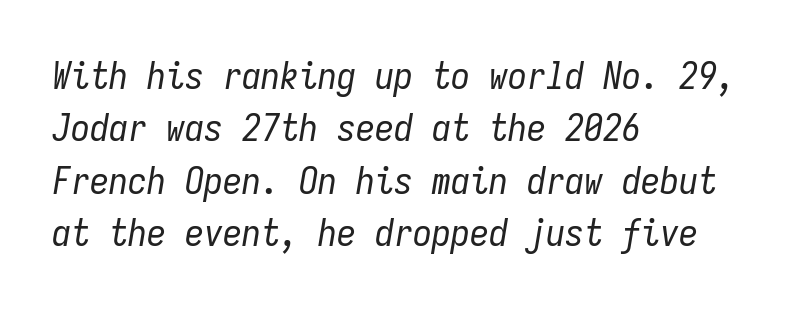
{"italic": "yes", "lean": "right", "slant_degrees": 9, "bold": "no", "weight": "regular", "width": "condensed", "stroke_contrast": "low", "x_height": "medium", "monospaced": "yes", "underline": "no", "align": "left", "line_spacing": "normal", "line_spacing_ratio": 1.38, "letter_spacing": "normal", "letter_spacing_em": 0.0, "glyph_px": 38}
